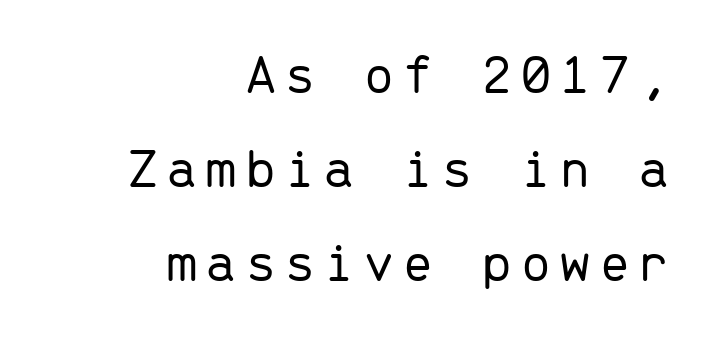
Q: Is the text bold? A: No.
Q: Is the text italic (slanted)? A: No, it is upright.
Q: Is the typeface a serif or a sans-serif typeface? A: Sans-serif.
Q: Is the text underlined? A: No.
Q: How is the paragraph aligned? A: Right-aligned.
Q: Is the spacing between lines tight, normal or loose? A: Normal.
Q: Width (condensed, normal, or wide)? A: Normal.
Q: Stroke contrast? A: Low.
Q: x-height? A: Medium.
Q: Monospaced? A: Yes.
